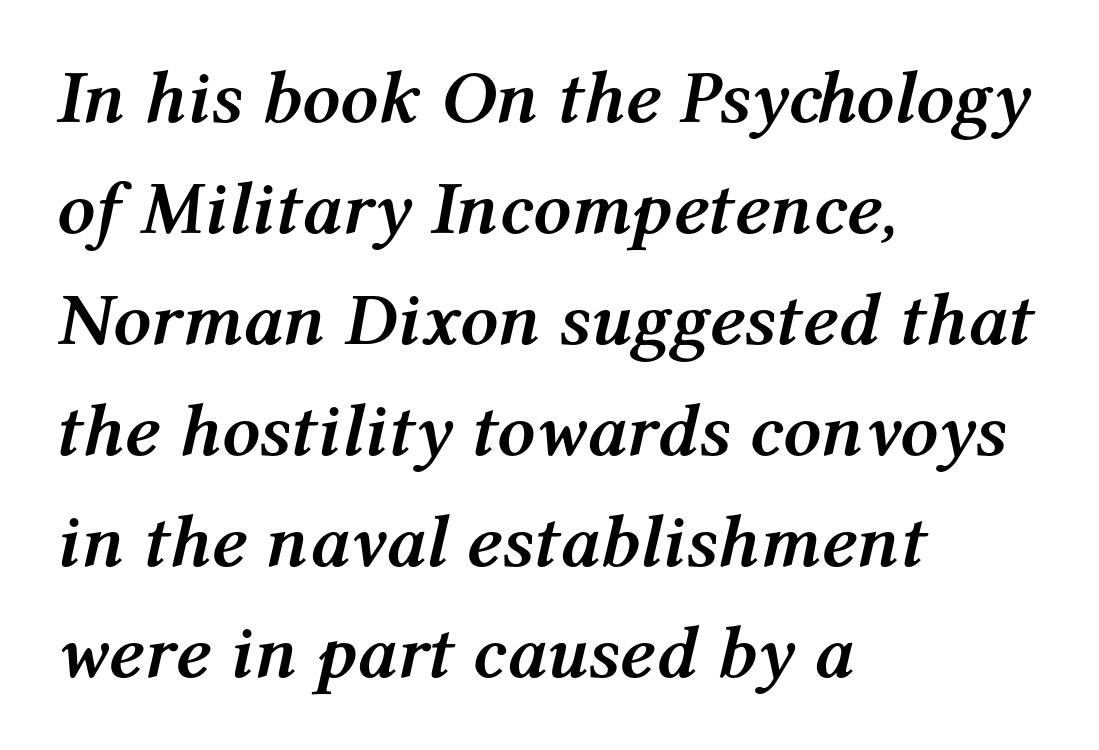
Q: Is the text bold? A: Yes.
Q: Is the text italic (slanted)? A: Yes, it leans right by about 12 degrees.
Q: Is the text underlined? A: No.
Q: How is the paragraph aligned? A: Left-aligned.
Q: Is the spacing between letters normal or unusually wide? A: Normal.
Q: Is the spacing between lines tight, normal or loose? A: Normal.
Q: Width (condensed, normal, or wide)? A: Normal.
Q: Stroke contrast? A: Medium.
Q: x-height? A: Medium.
Q: Monospaced? A: No.
